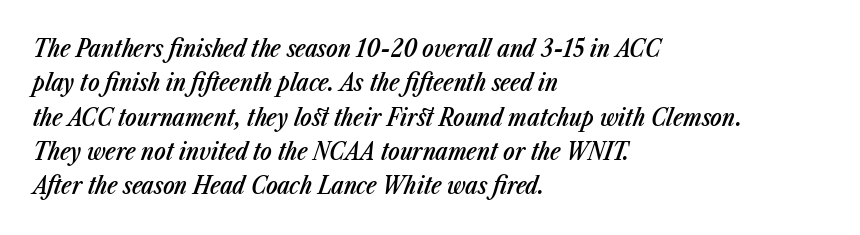
Q: Is the text bold? A: Semi-bold.
Q: Is the text italic (slanted)? A: Yes, it leans right by about 23 degrees.
Q: Is the text underlined? A: No.
Q: How is the paragraph aligned? A: Left-aligned.
Q: Is the spacing between letters normal or unusually wide? A: Normal.
Q: Is the spacing between lines tight, normal or loose? A: Normal.
